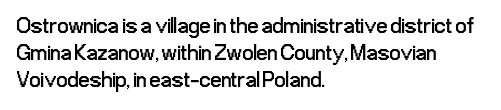
The image shows 22 px text type, upright; set left-aligned, line spacing 1.23x, normal letter spacing, not underlined.
